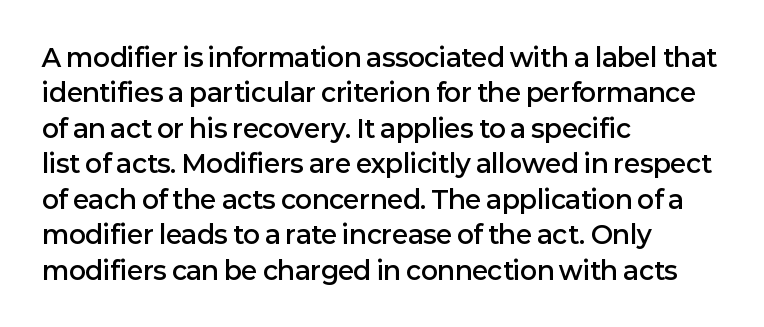
Q: Is the text bold? A: Semi-bold.
Q: Is the text italic (slanted)? A: No, it is upright.
Q: Is the text underlined? A: No.
Q: How is the paragraph aligned? A: Left-aligned.
Q: Is the spacing between letters normal or unusually wide? A: Normal.
Q: Is the spacing between lines tight, normal or loose? A: Normal.
